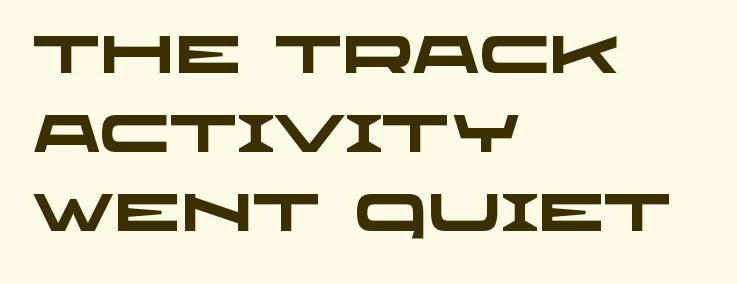
{"serif": "no", "bold": "yes", "weight": "heavy", "width": "wide", "stroke_contrast": "low", "x_height": "large", "monospaced": "no", "underline": "no", "align": "left", "line_spacing": "normal", "line_spacing_ratio": 1.49, "letter_spacing": "normal", "letter_spacing_em": 0.0, "glyph_px": 53}
